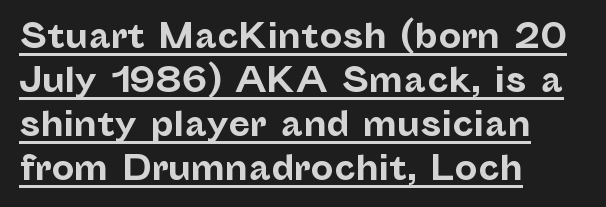
The image shows 32 px bold sans-serif type, upright; set left-aligned, normal line spacing (1.38x), normal letter spacing, underlined; low stroke contrast and a medium x-height.
